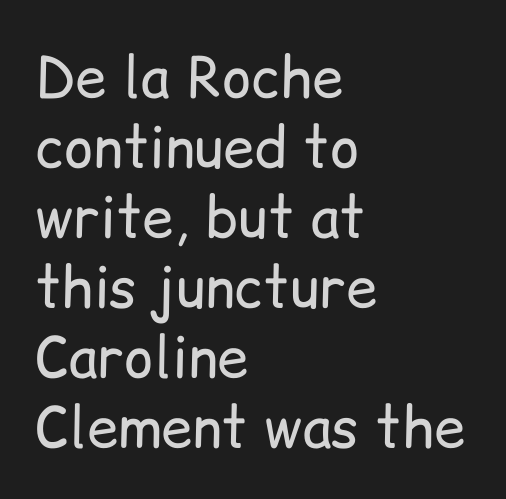
{"serif": "no", "italic": "no", "bold": "no", "weight": "regular", "width": "normal", "stroke_contrast": "low", "x_height": "medium", "monospaced": "no", "underline": "no", "align": "left", "line_spacing": "normal", "line_spacing_ratio": 1.25, "letter_spacing": "normal", "letter_spacing_em": 0.0, "glyph_px": 56}
